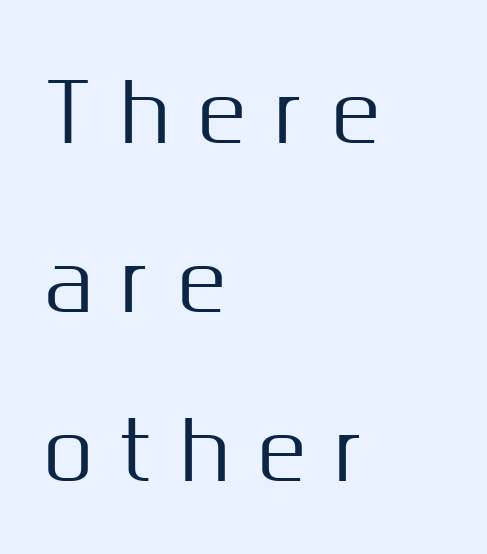
Q: Is the text italic (slanted)? A: No, it is upright.
Q: Is the typeface a serif or a sans-serif typeface? A: Sans-serif.
Q: Is the text underlined? A: No.
Q: How is the paragraph aligned? A: Left-aligned.
Q: Is the spacing between letters normal or unusually wide? A: Unusually wide.
Q: Is the spacing between lines tight, normal or loose? A: Loose.
Q: Width (condensed, normal, or wide)? A: Normal.
Q: Stroke contrast? A: Medium.
Q: x-height? A: Medium.
Q: Monospaced? A: No.
